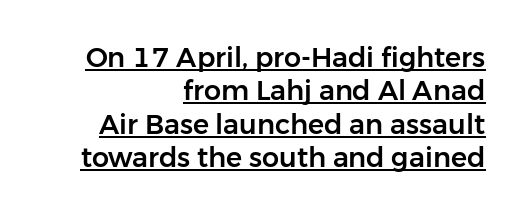
{"italic": "no", "underline": "yes", "align": "right", "line_spacing_ratio": 1.24, "letter_spacing": "normal", "letter_spacing_em": 0.0, "glyph_px": 27}
